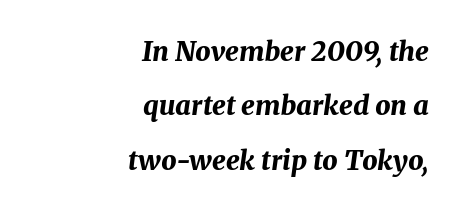
{"italic": "yes", "lean": "right", "slant_degrees": 8, "bold": "yes", "underline": "no", "align": "right", "line_spacing": "loose", "line_spacing_ratio": 2.01, "letter_spacing": "normal", "letter_spacing_em": 0.0, "glyph_px": 27}
